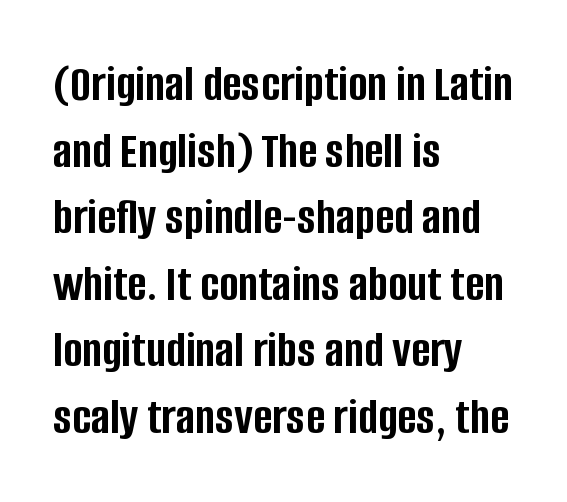
{"serif": "no", "italic": "no", "bold": "yes", "weight": "semibold", "width": "condensed", "stroke_contrast": "low", "x_height": "large", "monospaced": "no", "underline": "no", "align": "left", "line_spacing": "normal", "line_spacing_ratio": 1.28, "letter_spacing": "normal", "letter_spacing_em": 0.0, "glyph_px": 52}
